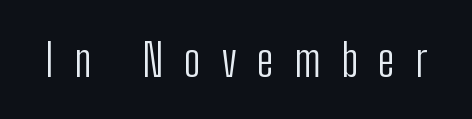
The image shows 45 px light, condensed sans-serif type, upright; set unusually wide letter spacing (+0.46 em), not underlined; low stroke contrast and a medium x-height.
